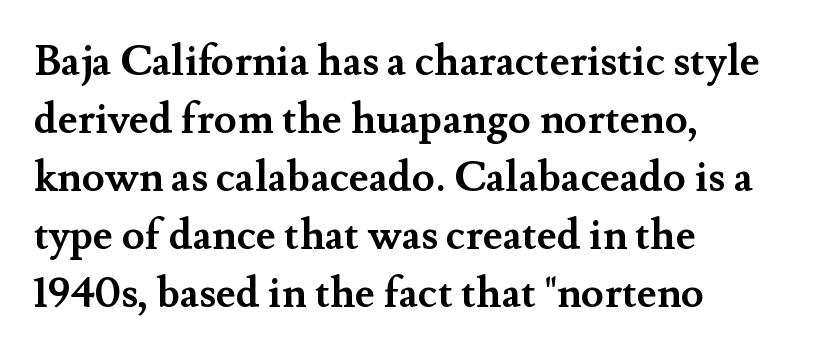
The image shows 42 px semibold serif type, upright; set left-aligned, normal line spacing (1.38x), normal letter spacing, not underlined; medium stroke contrast and a small x-height.
